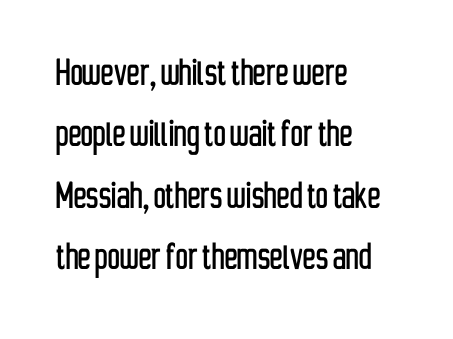
The face used here is a sans, in the tradition of grotesques and geometrics. No italicization has been applied; the sample stays upright. These lines are set flush left with a ragged right edge. These lines sit exactly where default settings would place them. Descender tails drop into unmarked territory.
